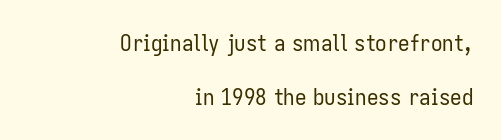
{"italic": "no", "bold": "no", "underline": "no", "align": "right", "line_spacing": "loose", "line_spacing_ratio": 2.34, "letter_spacing": "normal", "letter_spacing_em": 0.0, "glyph_px": 23}
